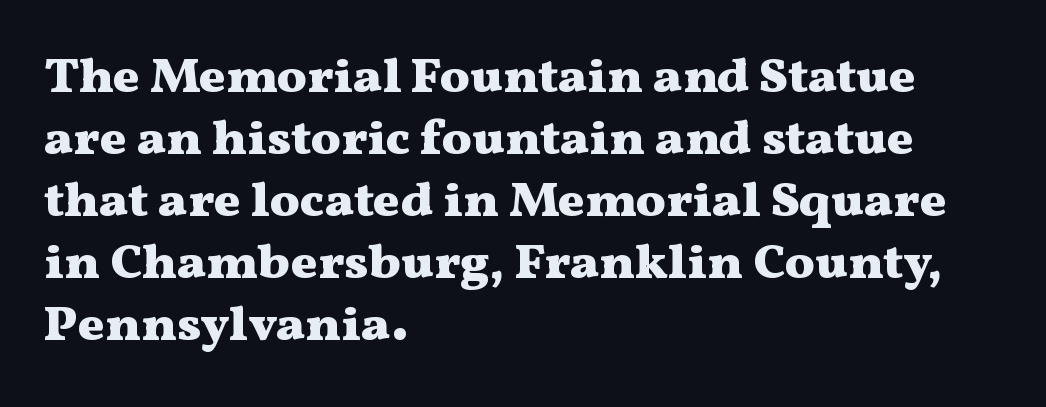
{"serif": "yes", "italic": "no", "bold": "yes", "weight": "heavy", "width": "wide", "stroke_contrast": "medium", "x_height": "medium", "monospaced": "no", "underline": "no", "align": "left", "line_spacing_ratio": 1.24, "letter_spacing": "normal", "letter_spacing_em": 0.0, "glyph_px": 50}
